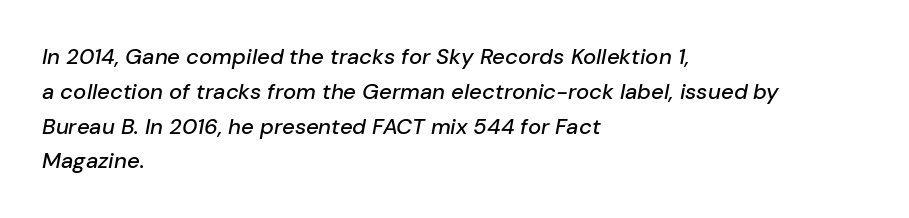
The image shows 22 px text type, italic (leaning right); set left-aligned, normal line spacing (1.58x), normal letter spacing, not underlined.
